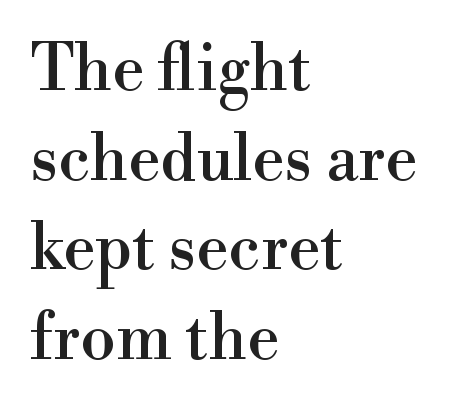
Each line starts at the same left margin while the right side varies. A roman cut, with each character standing at attention. How are the letters spaced? Ordinarily, with no added tracking. This sample uses a serif face.
